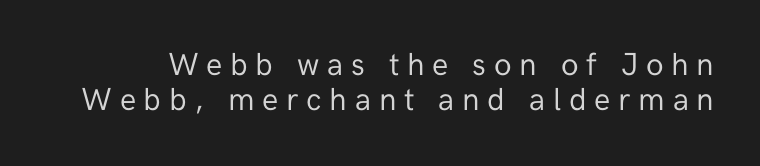
{"serif": "no", "italic": "no", "bold": "no", "weight": "regular", "width": "normal", "stroke_contrast": "low", "x_height": "medium", "monospaced": "no", "underline": "no", "line_spacing": "tight", "line_spacing_ratio": 1.09, "letter_spacing": "wide", "letter_spacing_em": 0.24, "glyph_px": 32}
